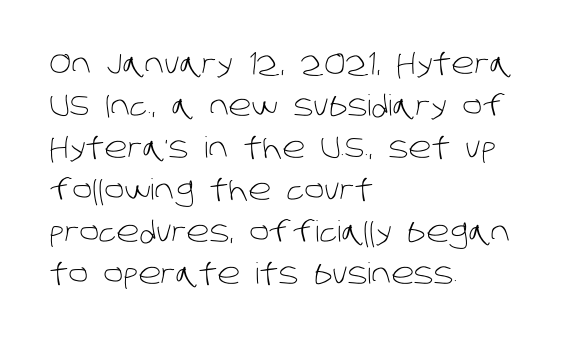
The image shows 29 px light sans-serif type; set left-aligned, normal line spacing (1.45x), normal letter spacing, not underlined; low stroke contrast and a large x-height.
